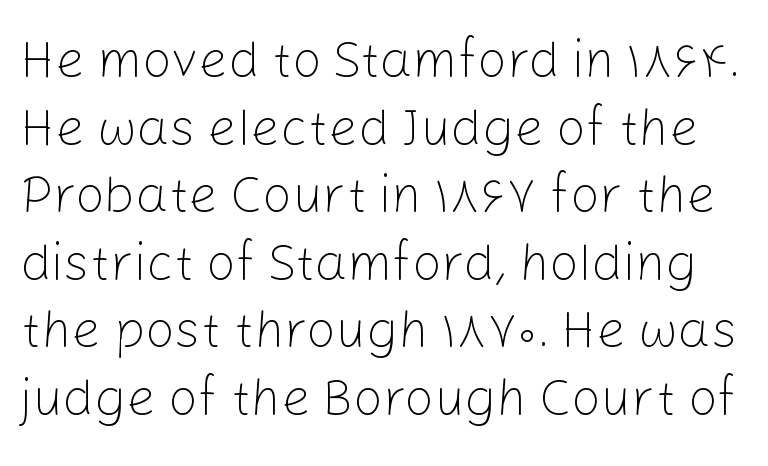
The image shows 52 px light sans-serif type, upright; set normal line spacing (1.3x), normal letter spacing, not underlined; low stroke contrast and a medium x-height.
